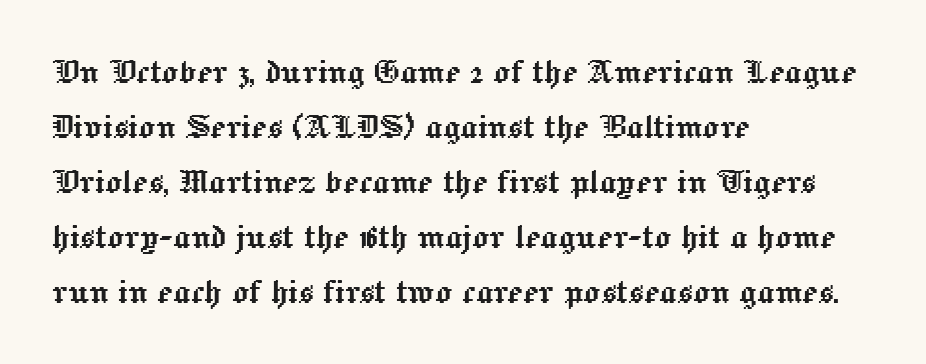
The image shows 41 px text type, upright; set left-aligned, normal line spacing (1.34x), normal letter spacing, not underlined; a medium x-height.
